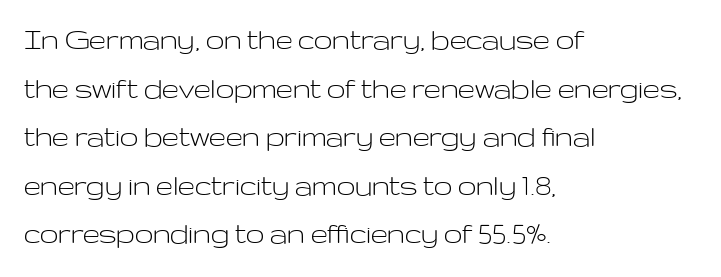
{"serif": "no", "italic": "no", "bold": "no", "weight": "light", "width": "wide", "stroke_contrast": "low", "x_height": "medium", "monospaced": "no", "underline": "no", "align": "left", "line_spacing": "normal", "line_spacing_ratio": 1.47, "letter_spacing": "normal", "letter_spacing_em": 0.0, "glyph_px": 33}
